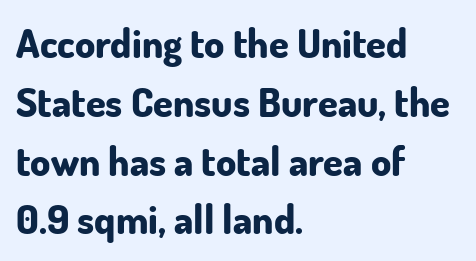
{"serif": "no", "italic": "no", "bold": "yes", "weight": "bold", "width": "normal", "stroke_contrast": "low", "x_height": "small", "monospaced": "no", "underline": "no", "align": "left", "line_spacing": "normal", "line_spacing_ratio": 1.47, "letter_spacing": "normal", "letter_spacing_em": 0.0, "glyph_px": 40}
